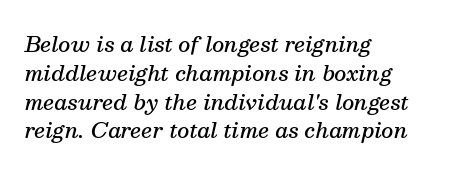
Typographic density is moderately raised because the face is semibold. Words appear dense and cohesive because spacing is normal. Notice how the stems are inclined rather than vertical — that's the hallmark of italics. Descenders are the only things crossing below the line.
